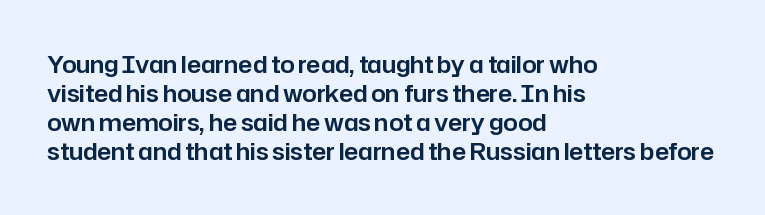
{"italic": "no", "underline": "no", "align": "left", "line_spacing": "normal", "line_spacing_ratio": 1.26, "letter_spacing": "normal", "letter_spacing_em": 0.0, "glyph_px": 23}
